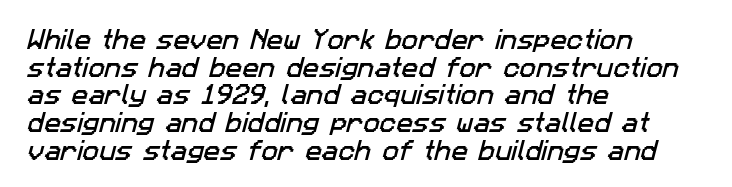
The image shows 22 px text type; set left-aligned, normal line spacing (1.26x), normal letter spacing, not underlined.
